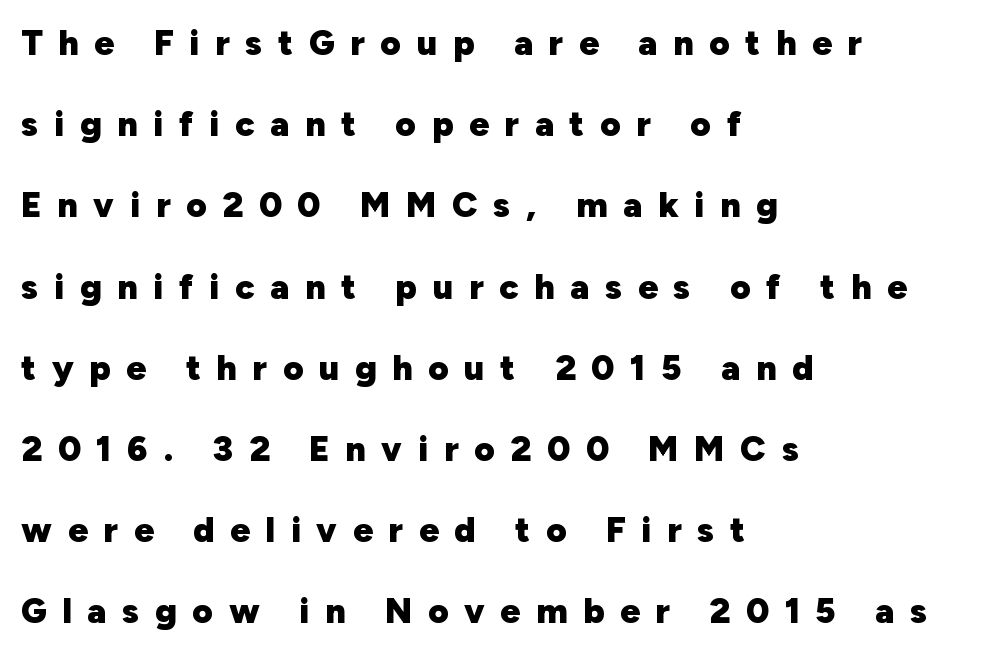
The image shows 35 px heavy sans-serif type, upright; set left-aligned, loose line spacing (2.32x), unusually wide letter spacing (+0.45 em), not underlined; low stroke contrast and a medium x-height.
